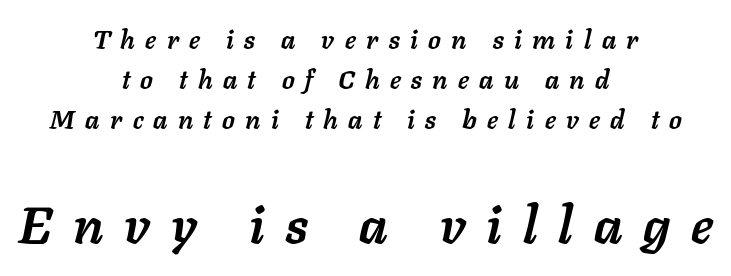
Q: Is the text bold? A: Yes.
Q: Is the text italic (slanted)? A: Yes, it leans right by about 11 degrees.
Q: Is the text underlined? A: No.
Q: How is the paragraph aligned? A: Centered.
Q: Is the spacing between letters normal or unusually wide? A: Unusually wide.
Q: Is the spacing between lines tight, normal or loose? A: Normal.
Q: Which block of text is set in a larger size, the first (top) or the second (bottom)? A: The second (bottom) one.
Q: Width (condensed, normal, or wide)? A: Normal.
Q: Stroke contrast? A: Low.
Q: x-height? A: Medium.
Q: Monospaced? A: No.
